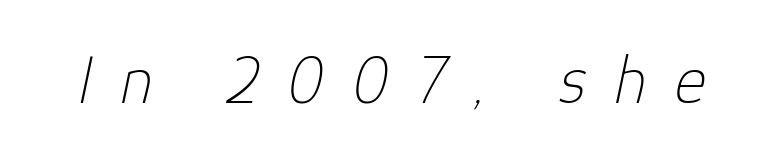
Display-style spreading of the glyphs; the letterfit is very open. The characters are drawn with everyday or finer stroke widths. Does the lettering tilt? It does — this is italic. Plain, unruled lines of type.
